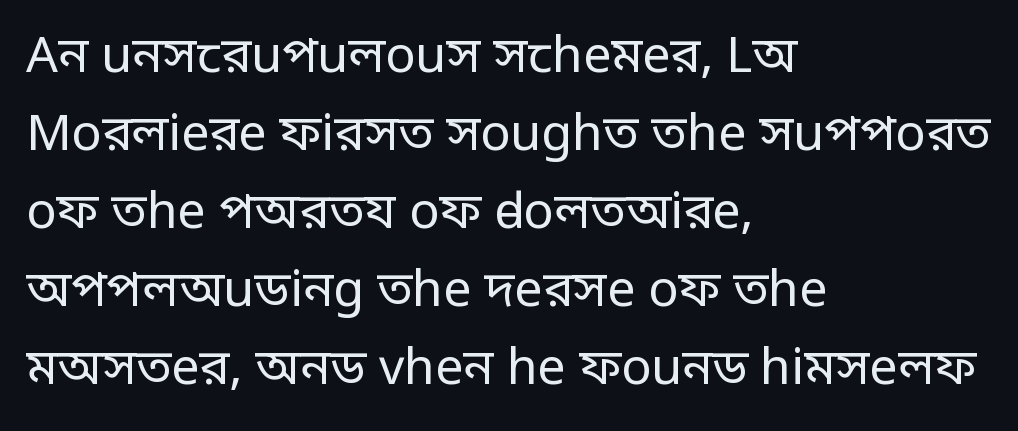
Q: Is the text bold? A: No.
Q: Is the text italic (slanted)? A: No, it is upright.
Q: Is the typeface a serif or a sans-serif typeface? A: Sans-serif.
Q: Is the text underlined? A: No.
Q: How is the paragraph aligned? A: Left-aligned.
Q: Is the spacing between letters normal or unusually wide? A: Normal.
Q: Is the spacing between lines tight, normal or loose? A: Normal.
Q: Width (condensed, normal, or wide)? A: Condensed.
Q: Stroke contrast? A: Low.
Q: Monospaced? A: No.
